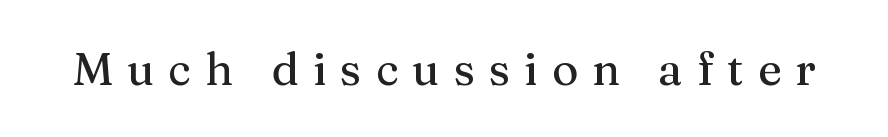
In terms of letterform style, serifs are clearly present. What stands out about the letter spacing? Its width — letters are far apart. This is the regular roman posture of the typeface. The zone under the glyphs is completely vacant. You could not count columns in this text — the font is proportionally spaced.
